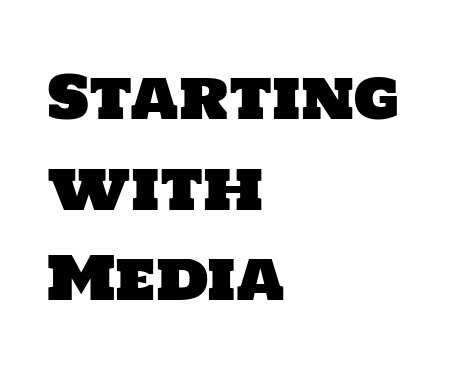
The image shows 60 px sans-serif type; set left-aligned, normal line spacing (1.51x), normal letter spacing, not underlined; low stroke contrast and a large x-height.
